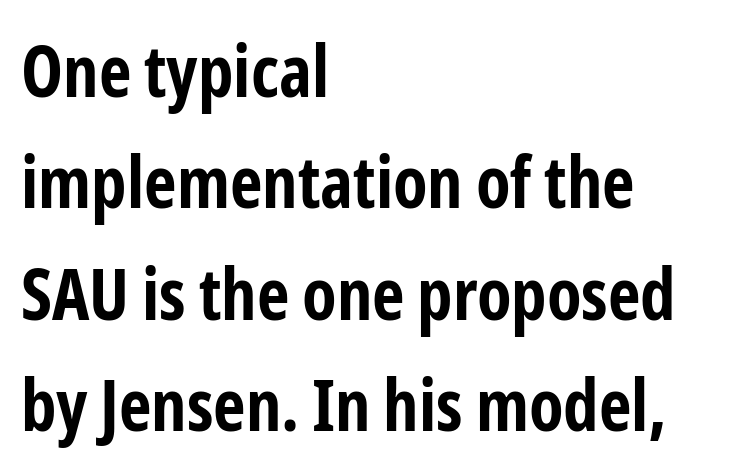
The designer left line spacing at the default. The axis of the letterforms is exactly vertical. Stroke thickness is high; the sample reads as a true bold. Does the copy run flush right? No — it runs flush left. The type family on display is of the sans-serif kind. Beneath every word, the page is bare.
